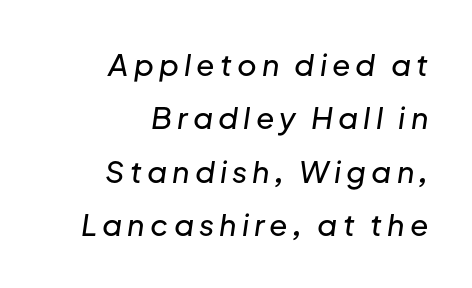
Character widths vary here, with narrow letters taking less room than wide ones. Alignment: flush right. A clean baseline with only descenders dipping below it. There's an unmistakable incline to the writing here.
